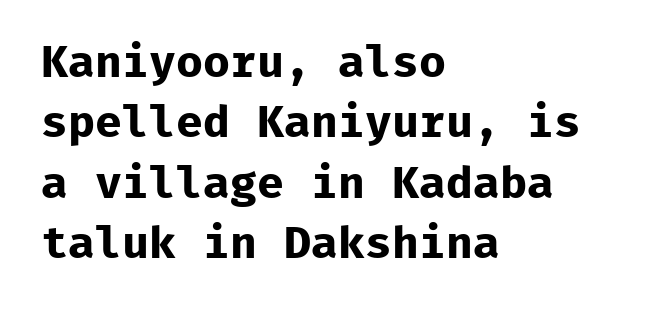
Q: Is the text bold? A: Yes.
Q: Is the text italic (slanted)? A: No, it is upright.
Q: Is the typeface a serif or a sans-serif typeface? A: Sans-serif.
Q: Is the text underlined? A: No.
Q: How is the paragraph aligned? A: Left-aligned.
Q: Is the spacing between letters normal or unusually wide? A: Normal.
Q: Is the spacing between lines tight, normal or loose? A: Normal.
Q: Width (condensed, normal, or wide)? A: Normal.
Q: Stroke contrast? A: Low.
Q: x-height? A: Medium.
Q: Monospaced? A: Yes.
